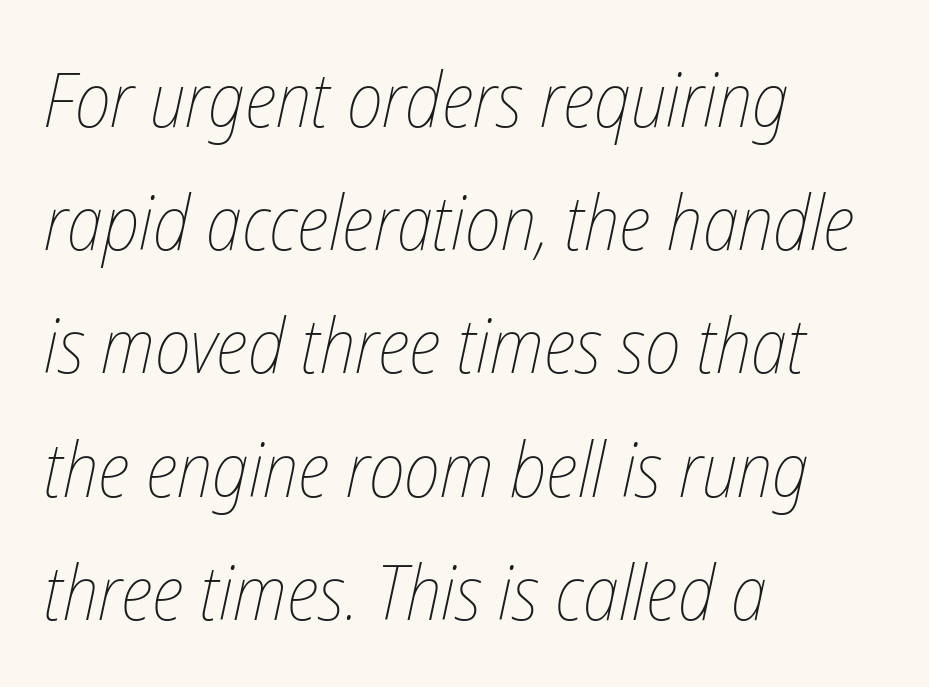
The image shows 77 px thin, condensed type, italic (leaning right); set left-aligned, normal line spacing (1.6x), normal letter spacing, not underlined; low stroke contrast and a medium x-height.
